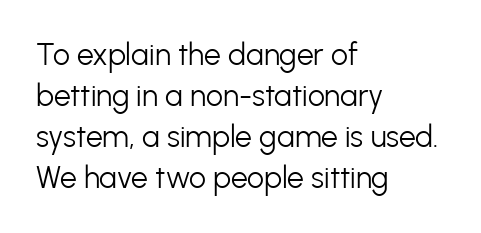
The rag falls on the right side of this text block. Words appear dense and cohesive because spacing is normal. The letters advance in unequal steps, a hallmark of proportional type. On a weight scale, this lands at 450 or below.
